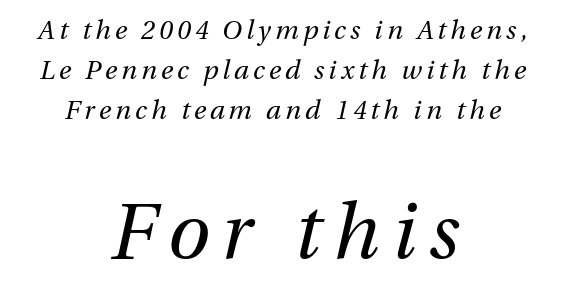
Looks like regular typesetting: each glyph gets only the width it needs. One glance says typical: line gaps are just what's usual. If you drew a line through each stem, it would be angled. Unbolded letterforms with no extra heft. Quick note: underline off. The lines in this sample share a center point and differ in where they start and stop.
